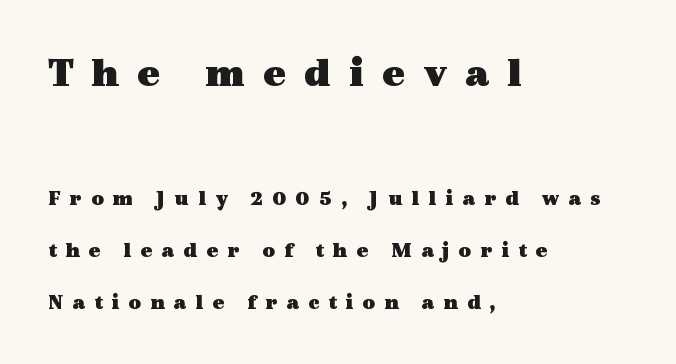
Which of the two is more prominent by size? The first, at the top. Bare-footed words on every line. Here the designer chose a conventional face with non-uniform glyph widths. Rendered with straight, roman letterforms. Chunky letters — that's bold for sure.
